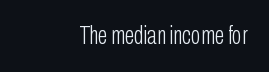
The image shows 25 px text type, upright; set right-aligned, normal letter spacing, not underlined.
